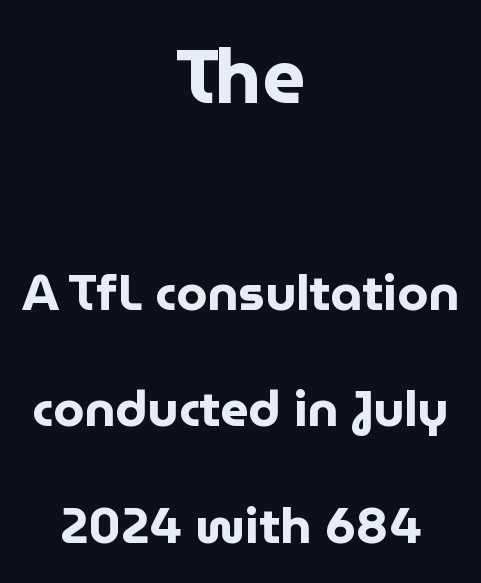
The rendering uses natural spacing where letterforms have individual widths. Style check: upright. Summary of vertical rhythm: relaxed, with wide interline spacing. The rendering uses a bold face; every stroke is thick and dark. A typesetter would call this zero additional tracking. The area under the type is left untouched.
